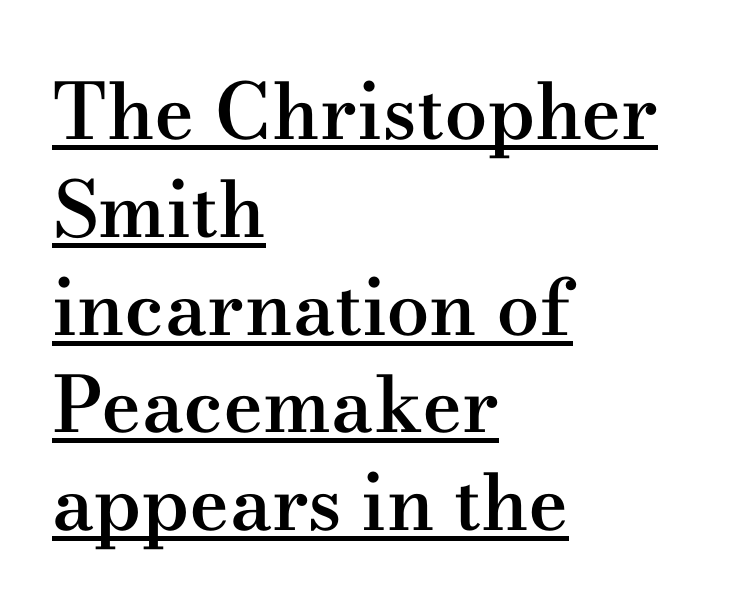
The image shows 77 px semibold, wide serif type, upright; set left-aligned, normal line spacing (1.27x), normal letter spacing, underlined; medium stroke contrast and a small x-height.
